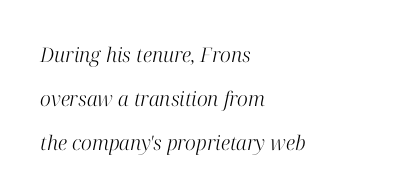
Q: Is the text bold? A: No.
Q: Is the text italic (slanted)? A: Yes, it leans right by about 12 degrees.
Q: Is the text underlined? A: No.
Q: How is the paragraph aligned? A: Left-aligned.
Q: Is the spacing between letters normal or unusually wide? A: Normal.
Q: Is the spacing between lines tight, normal or loose? A: Loose.
